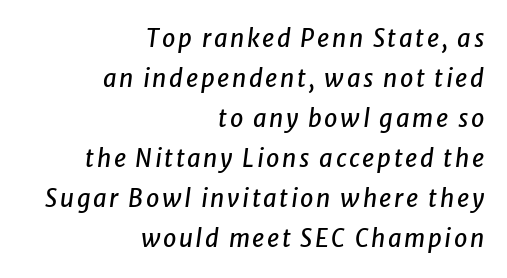
{"italic": "yes", "lean": "right", "slant_degrees": 8, "underline": "no", "align": "right", "line_spacing": "normal", "line_spacing_ratio": 1.67, "glyph_px": 24}
